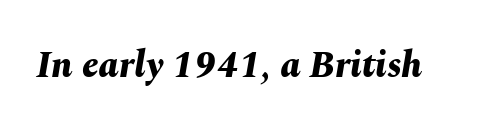
{"italic": "yes", "lean": "right", "slant_degrees": 10, "bold": "yes", "weight": "bold", "width": "normal", "stroke_contrast": "medium", "x_height": "medium", "monospaced": "no", "underline": "no", "letter_spacing": "normal", "letter_spacing_em": 0.0, "glyph_px": 37}
